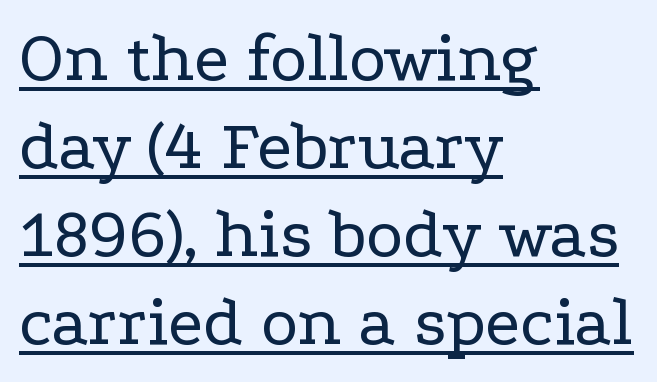
{"serif": "yes", "italic": "no", "bold": "no", "weight": "regular", "width": "wide", "stroke_contrast": "low", "x_height": "medium", "monospaced": "no", "underline": "yes", "align": "left", "line_spacing_ratio": 1.24, "letter_spacing": "normal", "letter_spacing_em": 0.0, "glyph_px": 71}
